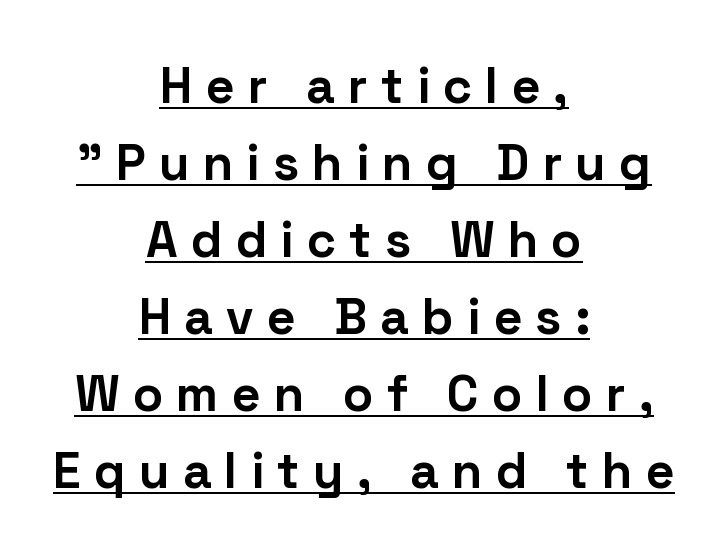
Examine the stroke ends and you'll find no serifs. Its strokes are broad and dark, the hallmark of bold type. Every row of glyphs is offset so its center matches the block's center. The rows are spaced the way most documents space them.
